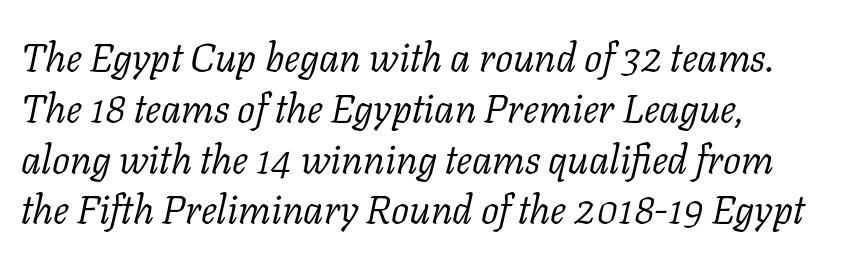
{"serif": "yes", "italic": "yes", "lean": "right", "slant_degrees": 11, "bold": "no", "weight": "light", "width": "normal", "stroke_contrast": "low", "x_height": "medium", "monospaced": "no", "underline": "no", "line_spacing": "normal", "line_spacing_ratio": 1.27, "letter_spacing": "normal", "letter_spacing_em": 0.0, "glyph_px": 40}
